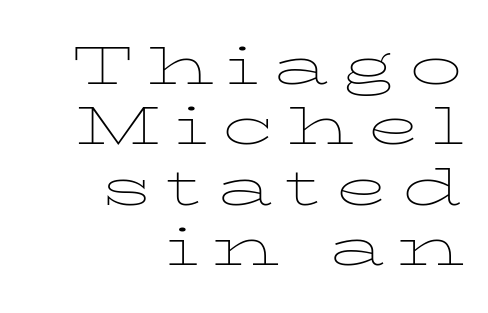
The image shows 53 px thin, wide serif type, upright; set right-aligned, tight line spacing (1.14x), unusually wide letter spacing (+0.25 em), not underlined; low stroke contrast and a medium x-height.
